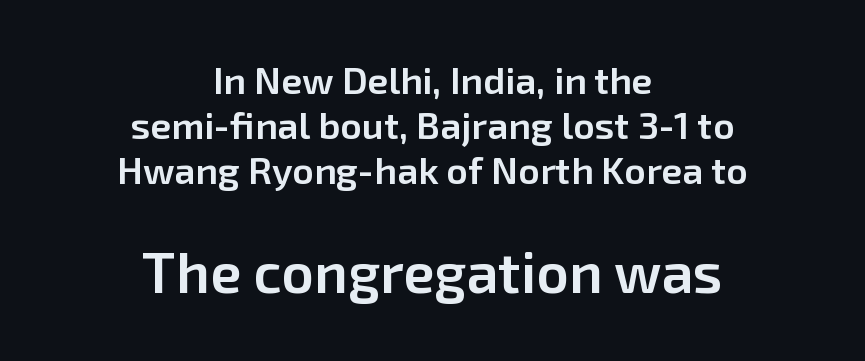
You can tell from the bare stems that sans-serif type was used. The string is rendered with underlining switched off. Between these two stacked blocks, the lower one wins on size. This sample has the flowing, uneven cadence of proportional lettering.
